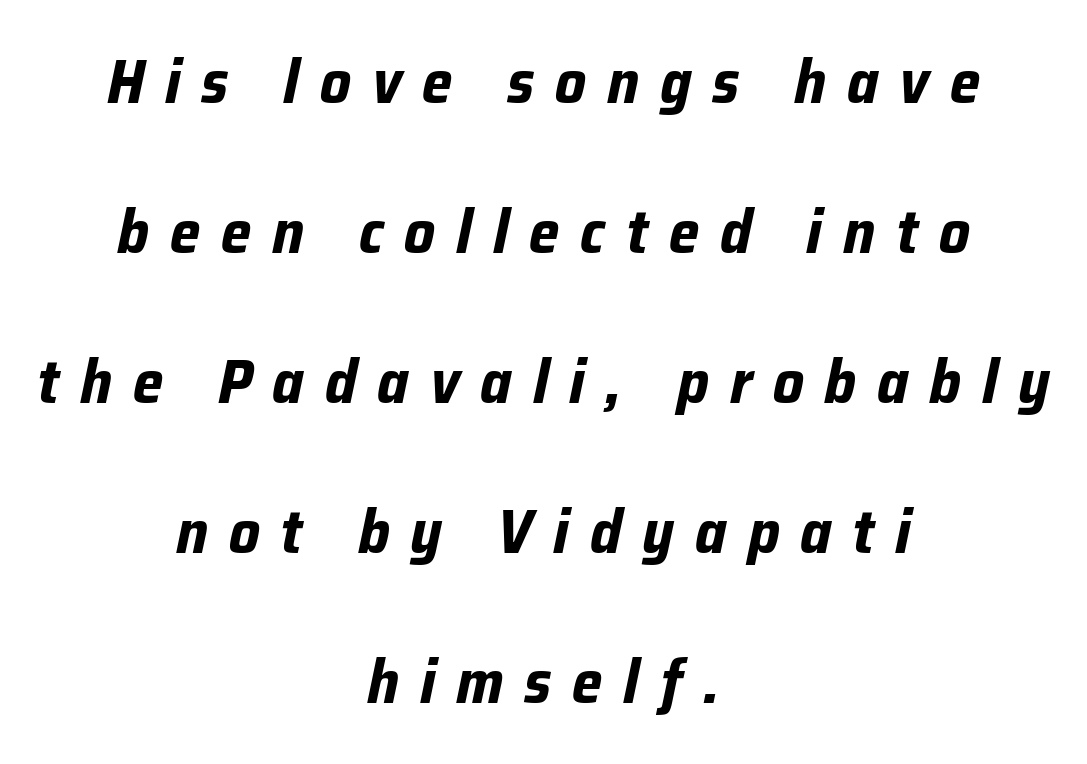
{"italic": "yes", "lean": "right", "slant_degrees": 12, "bold": "yes", "weight": "bold", "width": "normal", "stroke_contrast": "low", "x_height": "medium", "monospaced": "no", "underline": "no", "align": "center", "line_spacing": "loose", "line_spacing_ratio": 2.46, "letter_spacing": "wide", "letter_spacing_em": 0.34, "glyph_px": 61}
